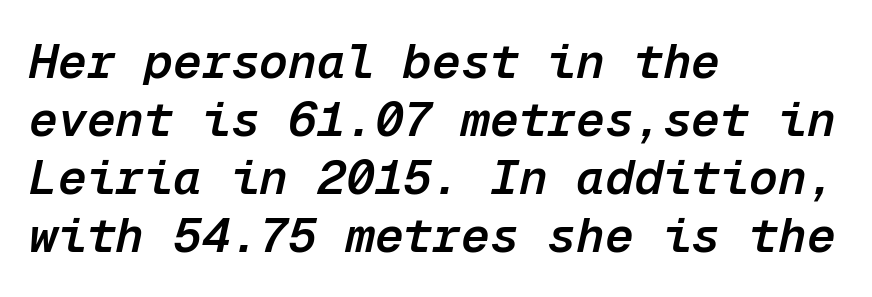
{"italic": "yes", "lean": "right", "slant_degrees": 12, "bold": "semi", "weight": "semibold", "width": "normal", "stroke_contrast": "low", "x_height": "medium", "monospaced": "yes", "underline": "no", "align": "left", "line_spacing_ratio": 1.21, "letter_spacing": "normal", "letter_spacing_em": 0.0, "glyph_px": 48}
